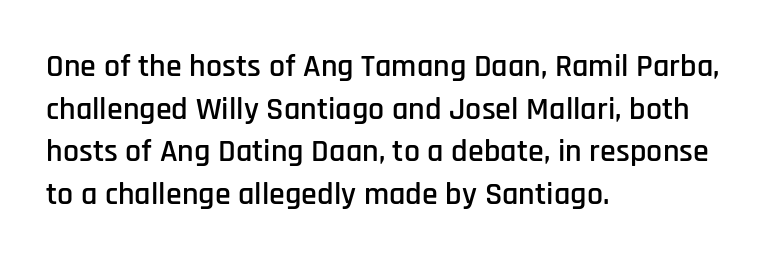
Here the designer chose a conventional face with non-uniform glyph widths. Examine the stroke ends and you'll find no serifs. No extra tracking has been applied to these lines. Teacher's note: observe the even left margin — that is flush-left alignment. Style check: upright. The specimen omits any rule beneath the text block's lines.
